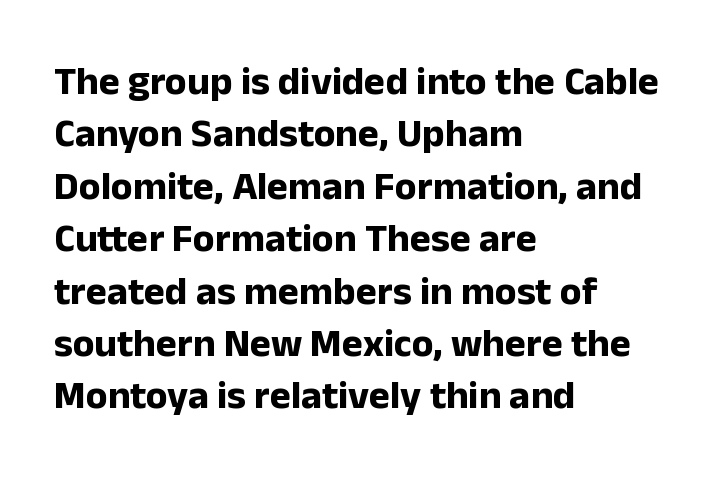
The image shows 40 px bold sans-serif type, upright; set left-aligned, normal line spacing (1.31x), normal letter spacing, not underlined; low stroke contrast and a medium x-height.
